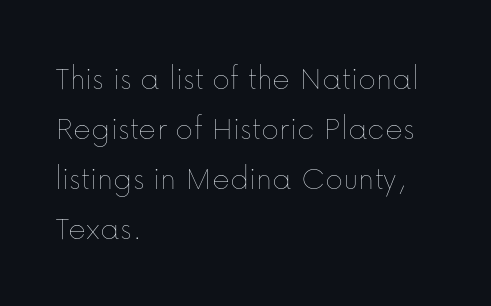
Q: Is the text bold? A: No.
Q: Is the text italic (slanted)? A: No, it is upright.
Q: Is the text underlined? A: No.
Q: How is the paragraph aligned? A: Left-aligned.
Q: Is the spacing between letters normal or unusually wide? A: Normal.
Q: Is the spacing between lines tight, normal or loose? A: Normal.
Q: Width (condensed, normal, or wide)? A: Normal.
Q: Stroke contrast? A: Low.
Q: x-height? A: Medium.
Q: Monospaced? A: No.
